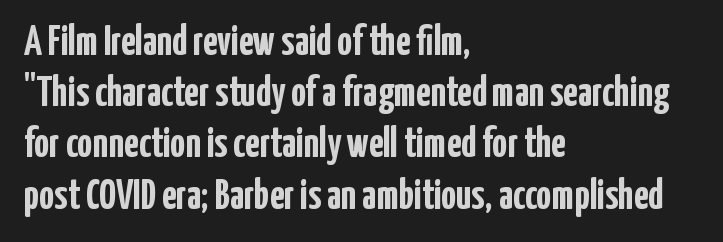
Emphasis by weight is at full strength: bold. Stroke terminals: plain, sans-serif. A typesetter would call this proportional, since set widths differ per character. Typeset ragged right — the left edge is the straight one.
